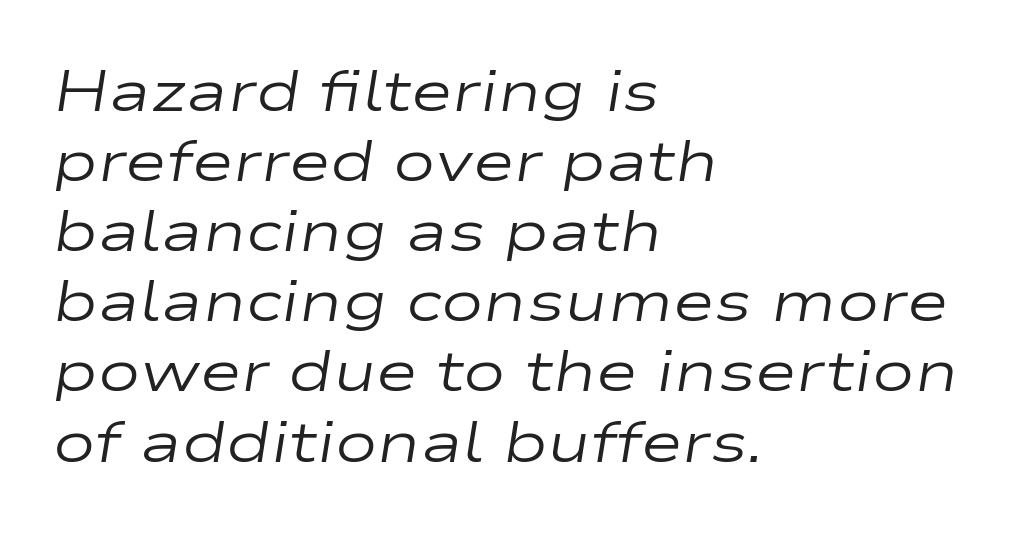
The image shows 57 px regular-weight, wide type, italic (leaning right); set left-aligned, line spacing 1.23x, normal letter spacing, not underlined; low stroke contrast and a medium x-height.
